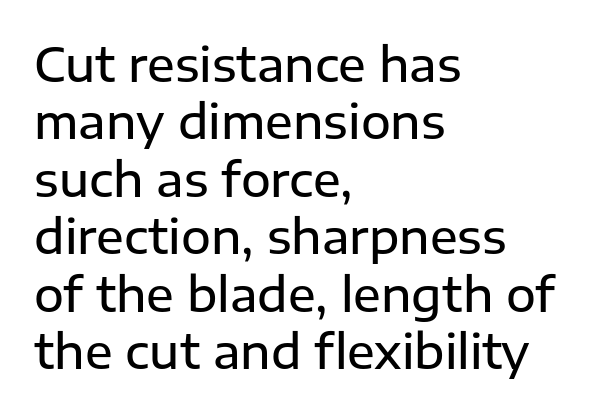
{"serif": "no", "italic": "no", "bold": "semi", "weight": "semibold", "width": "normal", "stroke_contrast": "low", "x_height": "medium", "monospaced": "no", "underline": "no", "align": "left", "line_spacing": "normal", "line_spacing_ratio": 1.25, "letter_spacing": "normal", "letter_spacing_em": 0.0, "glyph_px": 46}
